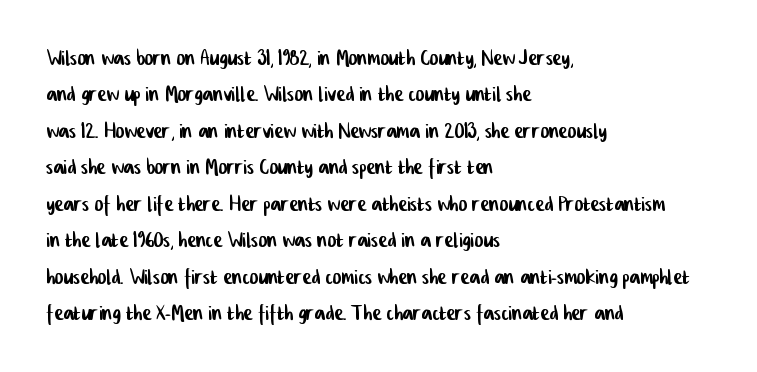
The image shows 27 px text type; set left-aligned, normal line spacing (1.35x), normal letter spacing, not underlined.
